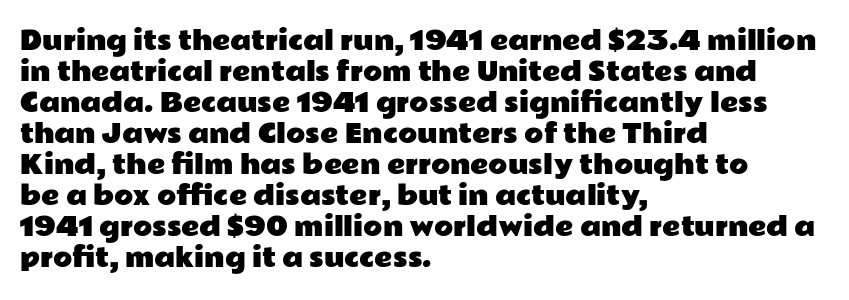
{"italic": "no", "underline": "no", "align": "left", "line_spacing_ratio": 1.24, "letter_spacing": "normal", "letter_spacing_em": 0.0, "glyph_px": 25}
